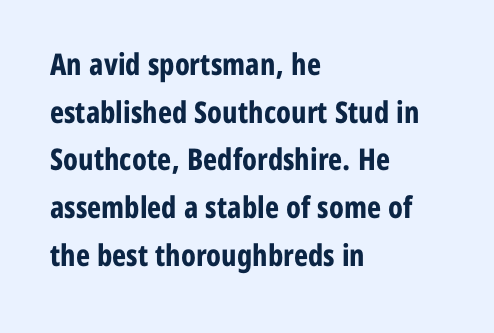
Examine the stroke ends and you'll find no serifs. Caption: standard tracking, unaltered. The rows are spaced the way most documents space them. Bare-footed words on every line.
